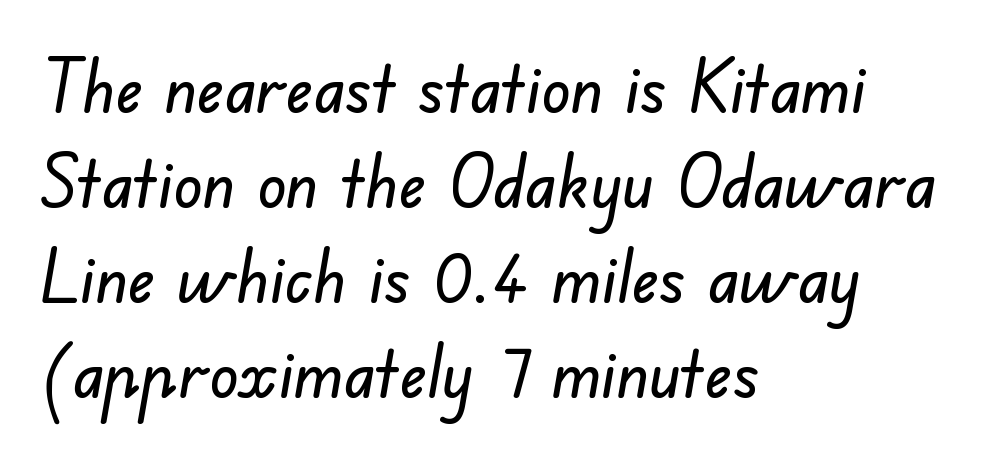
A normal amount of white space separates one row of letters from the next. This sample is left-justified, so line endings fall wherever the words run out. Descender tails drop into unmarked territory. How are the letters spaced? Ordinarily, with no added tracking. The rendering uses natural spacing where letterforms have individual widths.
